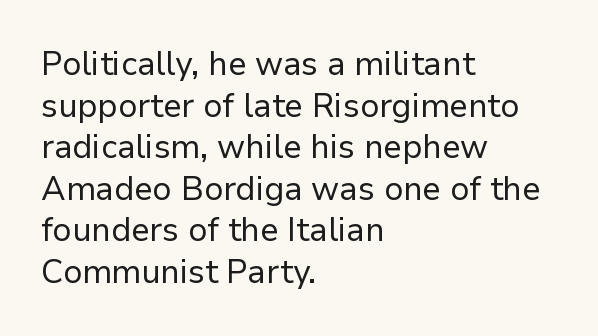
{"serif": "no", "italic": "no", "bold": "no", "weight": "regular", "width": "normal", "stroke_contrast": "low", "x_height": "medium", "monospaced": "no", "underline": "no", "align": "left", "line_spacing": "normal", "line_spacing_ratio": 1.26, "letter_spacing": "normal", "letter_spacing_em": 0.0, "glyph_px": 33}
